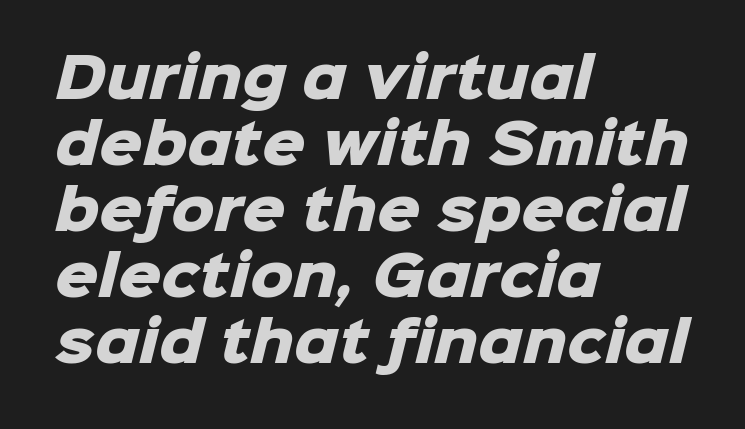
Q: Is the text bold? A: Yes.
Q: Is the typeface a serif or a sans-serif typeface? A: Sans-serif.
Q: Is the text underlined? A: No.
Q: How is the paragraph aligned? A: Left-aligned.
Q: Is the spacing between letters normal or unusually wide? A: Normal.
Q: Width (condensed, normal, or wide)? A: Normal.
Q: Stroke contrast? A: Low.
Q: x-height? A: Medium.
Q: Monospaced? A: No.
